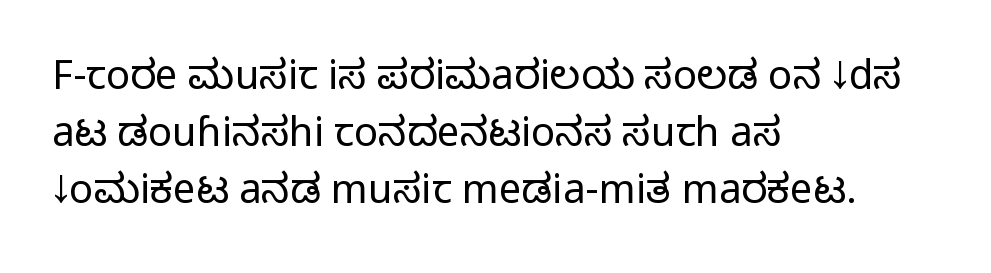
The image shows 40 px regular-weight, condensed sans-serif type, upright; set left-aligned, normal line spacing (1.43x), normal letter spacing, not underlined; low stroke contrast and a large x-height.
